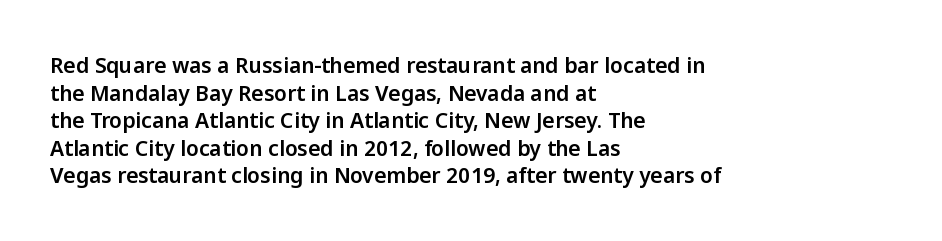
{"italic": "no", "underline": "no", "align": "left", "line_spacing": "normal", "line_spacing_ratio": 1.31, "letter_spacing": "normal", "letter_spacing_em": 0.0, "glyph_px": 21}
